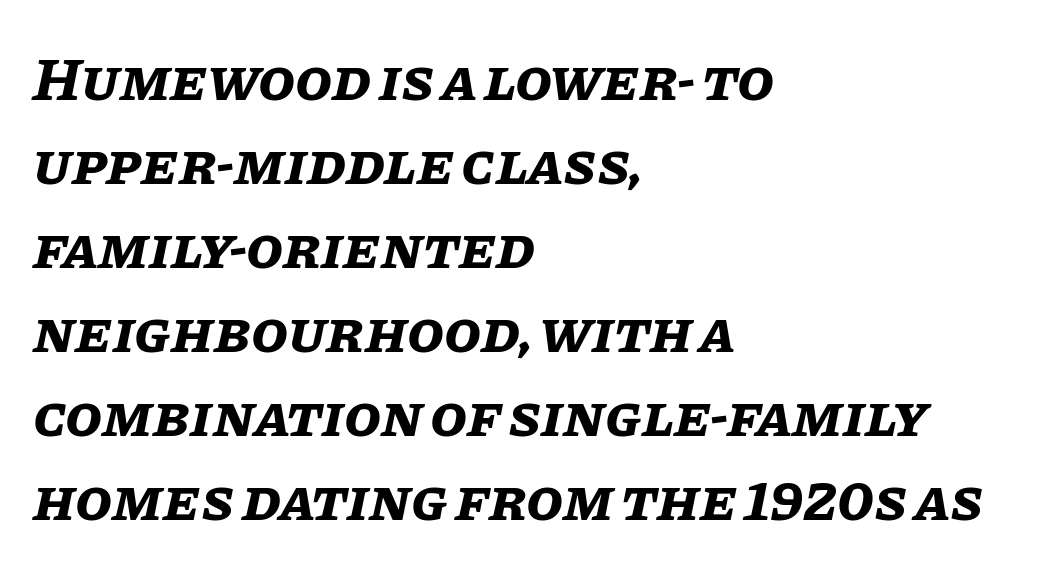
The ragged edge is on the right, which tells us the setting is flush left. If you measured baseline to baseline, you'd find a middling distance. Stroke thickness is high; the sample reads as a true bold. Letters rest on an invisible, unmarked baseline. This sample has the flowing, uneven cadence of proportional lettering. Here the glyphs are tracked normally, forming tight word shapes.
